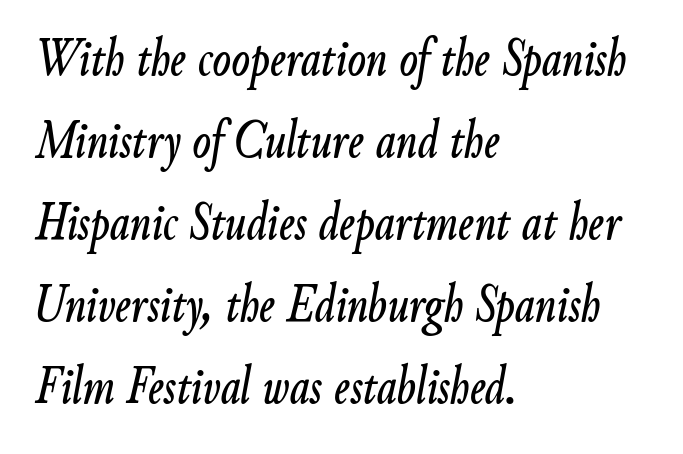
In terms of letterspacing, this is plain default setting. Underlining? Definitely not there. These lines sit exactly where default settings would place them. This sample uses an oblique cut, with every glyph tilted off the vertical. Alignment: flush left.
